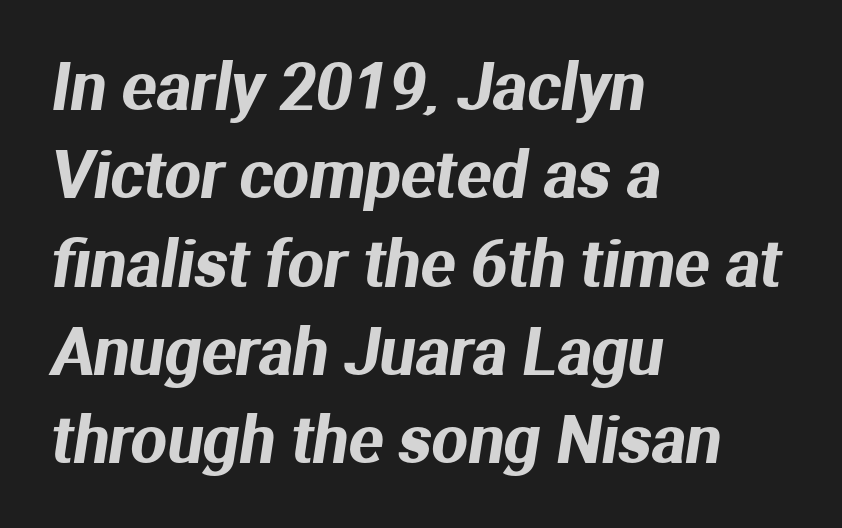
Q: Is the typeface a serif or a sans-serif typeface? A: Sans-serif.
Q: Is the text underlined? A: No.
Q: How is the paragraph aligned? A: Left-aligned.
Q: Is the spacing between letters normal or unusually wide? A: Normal.
Q: Is the spacing between lines tight, normal or loose? A: Normal.
Q: Width (condensed, normal, or wide)? A: Normal.
Q: Stroke contrast? A: Medium.
Q: x-height? A: Medium.
Q: Monospaced? A: No.
